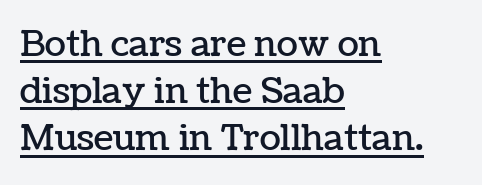
Q: Is the text italic (slanted)? A: No, it is upright.
Q: Is the text underlined? A: Yes.
Q: How is the paragraph aligned? A: Left-aligned.
Q: Is the spacing between letters normal or unusually wide? A: Normal.
Q: Is the spacing between lines tight, normal or loose? A: Normal.
Q: Width (condensed, normal, or wide)? A: Normal.
Q: Stroke contrast? A: Low.
Q: x-height? A: Medium.
Q: Monospaced? A: No.
